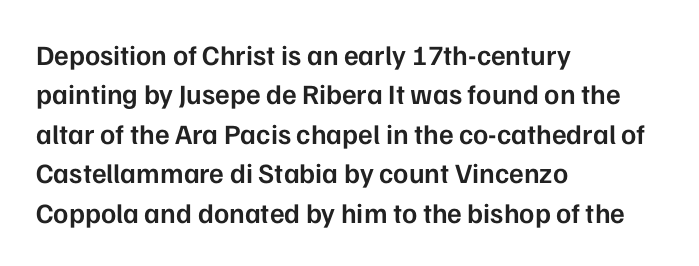
Q: Is the text bold? A: Semi-bold.
Q: Is the text italic (slanted)? A: No, it is upright.
Q: Is the typeface a serif or a sans-serif typeface? A: Sans-serif.
Q: Is the text underlined? A: No.
Q: How is the paragraph aligned? A: Left-aligned.
Q: Is the spacing between letters normal or unusually wide? A: Normal.
Q: Is the spacing between lines tight, normal or loose? A: Normal.
Q: Width (condensed, normal, or wide)? A: Normal.
Q: Stroke contrast? A: Low.
Q: x-height? A: Medium.
Q: Monospaced? A: No.
